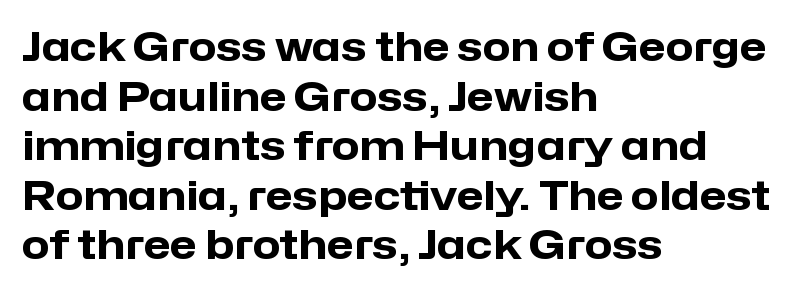
Q: Is the text bold? A: Yes.
Q: Is the text italic (slanted)? A: No, it is upright.
Q: Is the typeface a serif or a sans-serif typeface? A: Sans-serif.
Q: Is the text underlined? A: No.
Q: How is the paragraph aligned? A: Left-aligned.
Q: Is the spacing between letters normal or unusually wide? A: Normal.
Q: Width (condensed, normal, or wide)? A: Normal.
Q: Stroke contrast? A: Low.
Q: x-height? A: Medium.
Q: Monospaced? A: No.
